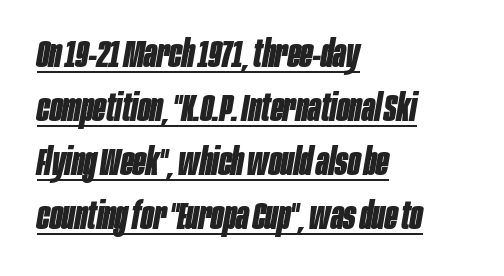
Q: Is the text bold? A: Yes.
Q: Is the text italic (slanted)? A: Yes, it leans right by about 10 degrees.
Q: Is the text underlined? A: Yes.
Q: How is the paragraph aligned? A: Left-aligned.
Q: Is the spacing between letters normal or unusually wide? A: Normal.
Q: Is the spacing between lines tight, normal or loose? A: Normal.
Q: Width (condensed, normal, or wide)? A: Condensed.
Q: Stroke contrast? A: Low.
Q: x-height? A: Large.
Q: Monospaced? A: No.
